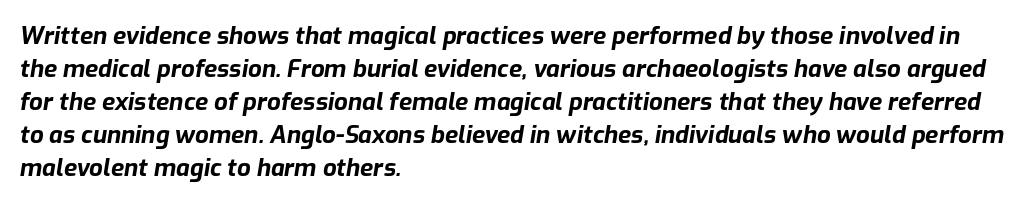
The image shows 24 px bold type, italic (leaning right); set left-aligned, normal line spacing (1.37x), normal letter spacing, not underlined.
